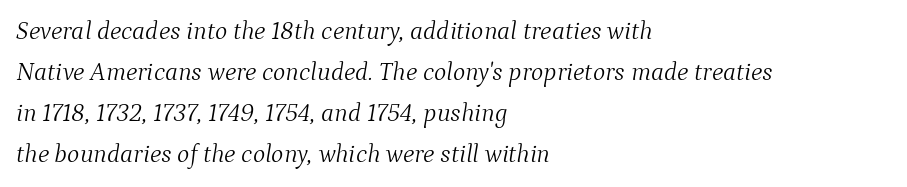
Left-aligned paragraph, ragged on the right. The typography opts for an oblique posture over an upright one. Weight: in the light-to-regular range. Spacing between characters is what you'd get straight out of the box. The gap between lines stays unmarked.
